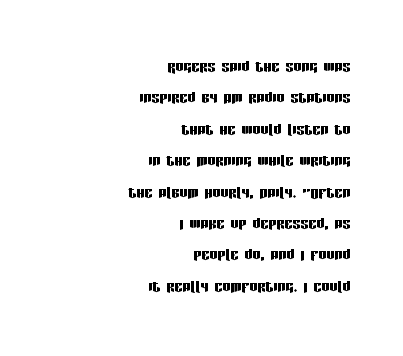
The zone under the glyphs is completely vacant. Posture: upright roman. Students, note that the glyphs here touch the page at normal intervals. The lines are quadded right. The lines sit at an ordinary, default distance from one another.
